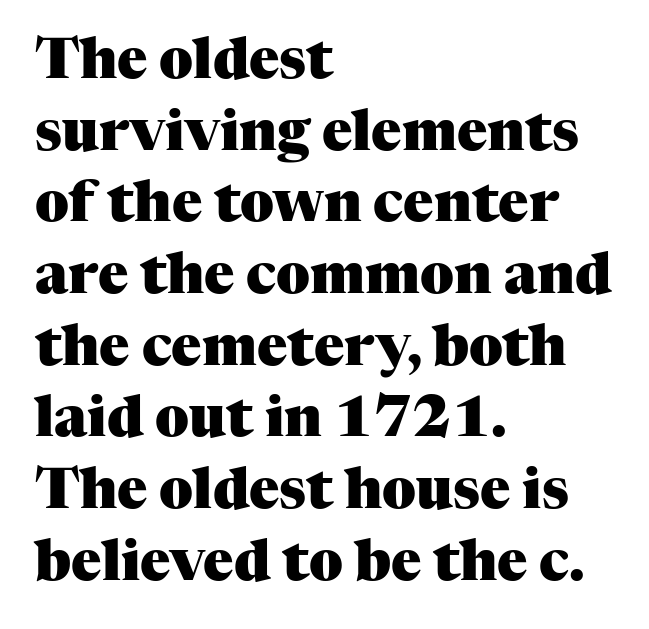
Tall strokes in this sample are plumb rather than angled. Is the type bold? Yes — the strokes are clearly thick and heavy. Vertical spacing — default. Rule under the text: the space is simply empty. Each letter keeps its own natural width here, so spacing adapts to shape.
